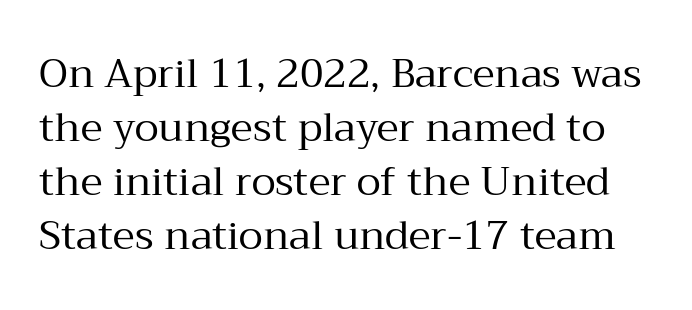
{"serif": "yes", "italic": "no", "bold": "no", "weight": "regular", "width": "normal", "stroke_contrast": "medium", "x_height": "medium", "monospaced": "no", "underline": "no", "line_spacing": "normal", "line_spacing_ratio": 1.35, "letter_spacing": "normal", "letter_spacing_em": 0.0, "glyph_px": 40}
